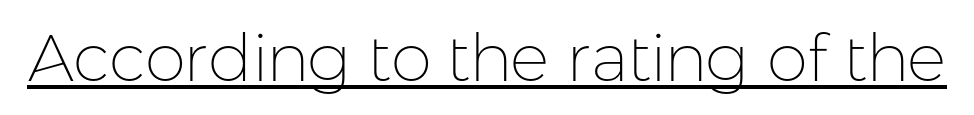
Q: Is the text bold? A: No.
Q: Is the text italic (slanted)? A: No, it is upright.
Q: Is the typeface a serif or a sans-serif typeface? A: Sans-serif.
Q: Is the text underlined? A: Yes.
Q: Is the spacing between letters normal or unusually wide? A: Normal.
Q: Width (condensed, normal, or wide)? A: Normal.
Q: Stroke contrast? A: Low.
Q: x-height? A: Medium.
Q: Monospaced? A: No.
